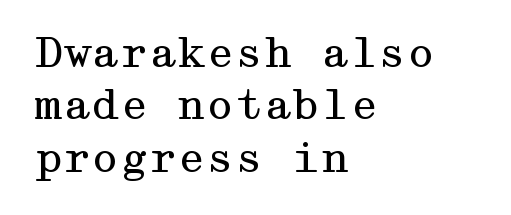
{"serif": "yes", "italic": "no", "bold": "no", "weight": "regular", "width": "wide", "stroke_contrast": "medium", "x_height": "medium", "underline": "no", "align": "left", "line_spacing": "normal", "line_spacing_ratio": 1.28, "letter_spacing": "normal", "letter_spacing_em": 0.0, "glyph_px": 41}
